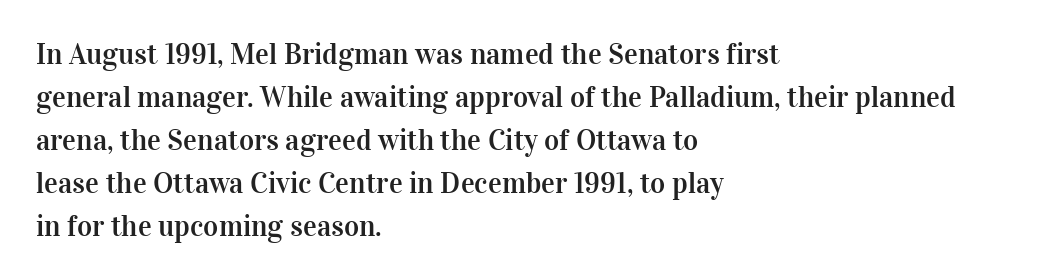
Q: Is the text italic (slanted)? A: No, it is upright.
Q: Is the typeface a serif or a sans-serif typeface? A: Serif.
Q: Is the text underlined? A: No.
Q: How is the paragraph aligned? A: Left-aligned.
Q: Is the spacing between letters normal or unusually wide? A: Normal.
Q: Is the spacing between lines tight, normal or loose? A: Normal.
Q: Width (condensed, normal, or wide)? A: Normal.
Q: Stroke contrast? A: High.
Q: x-height? A: Medium.
Q: Monospaced? A: No.
